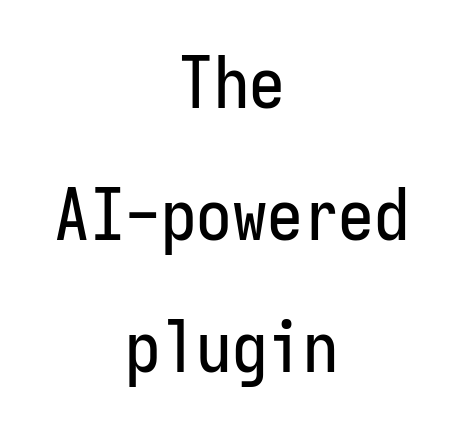
The rendering keeps characters at their native spacing. These lines are centered, leaving both edges ragged. Do the letters lean? They stand straight. These lines are rendered in a fixed-pitch font. I'd call this a sans setting — the letters go barefoot.
